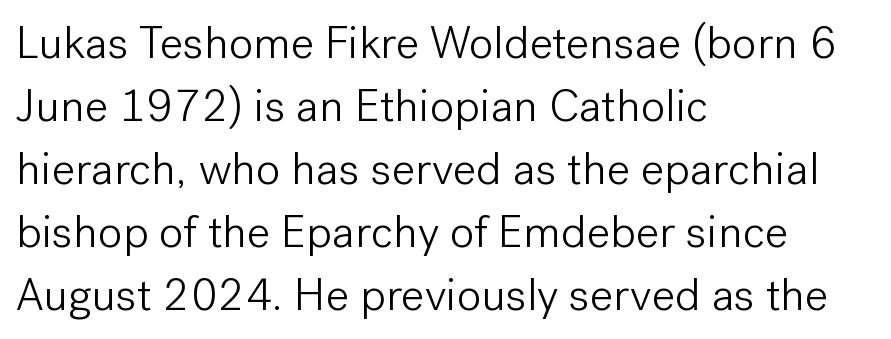
The image shows 46 px light sans-serif type, upright; set left-aligned, normal line spacing (1.37x), normal letter spacing, not underlined; low stroke contrast and a medium x-height.
